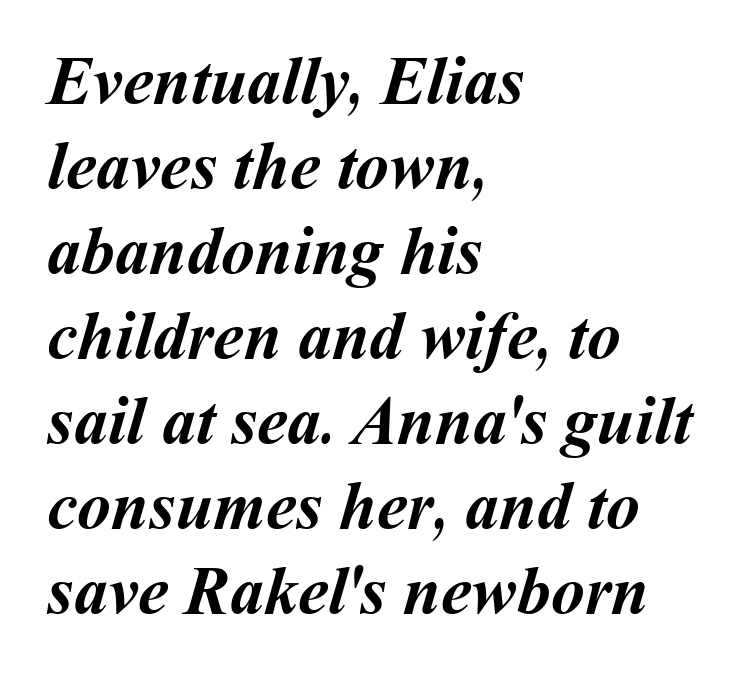
The image shows 68 px semibold type; set left-aligned, normal line spacing (1.25x), normal letter spacing, not underlined; medium stroke contrast and a medium x-height.
